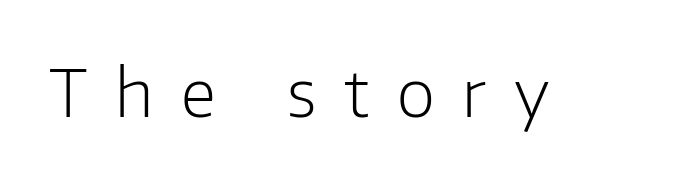
{"serif": "no", "italic": "no", "bold": "no", "weight": "light", "width": "normal", "stroke_contrast": "low", "x_height": "medium", "monospaced": "no", "underline": "no", "letter_spacing": "wide", "letter_spacing_em": 0.42, "glyph_px": 66}
